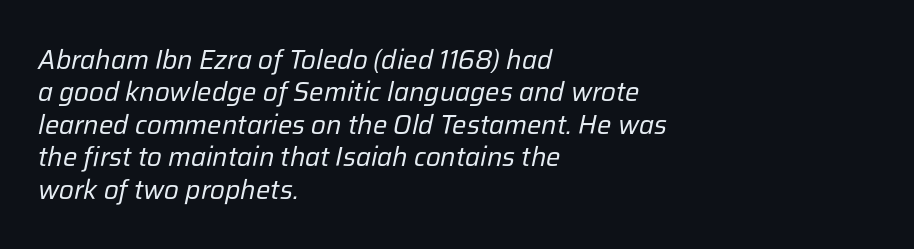
{"italic": "yes", "lean": "right", "slant_degrees": 12, "bold": "no", "underline": "no", "align": "left", "line_spacing_ratio": 1.2, "letter_spacing": "normal", "letter_spacing_em": 0.0, "glyph_px": 27}
